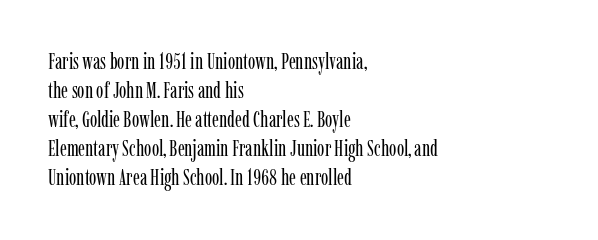
{"italic": "no", "bold": "no", "underline": "no", "align": "left", "line_spacing": "normal", "line_spacing_ratio": 1.32, "letter_spacing": "normal", "letter_spacing_em": 0.0, "glyph_px": 22}
